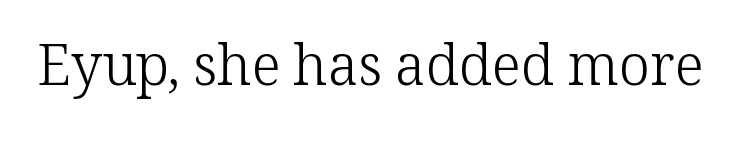
The image shows 56 px light serif type, upright; set normal letter spacing, not underlined; low stroke contrast and a medium x-height.
